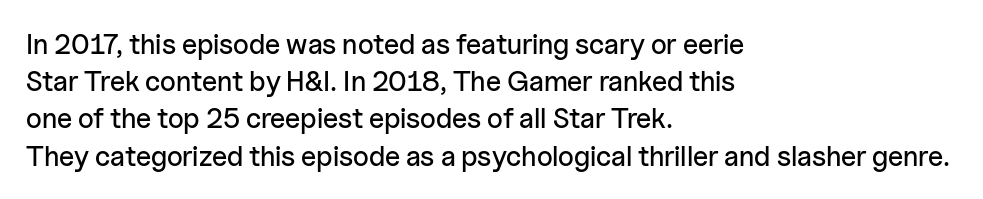
Letterform terminals end flat and unadorned throughout the passage. Upright lettering throughout. A typesetter would call this proportional, since set widths differ per character. Letter spacing: default. The block of text has a typical density, with ordinary space between rows.
